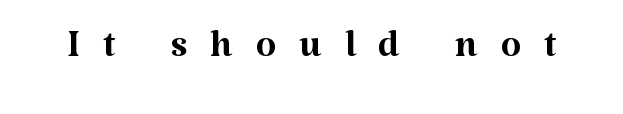
{"serif": "yes", "italic": "no", "bold": "no", "weight": "regular", "width": "normal", "stroke_contrast": "medium", "x_height": "medium", "monospaced": "no", "underline": "no", "letter_spacing": "wide", "letter_spacing_em": 0.43, "glyph_px": 53}
